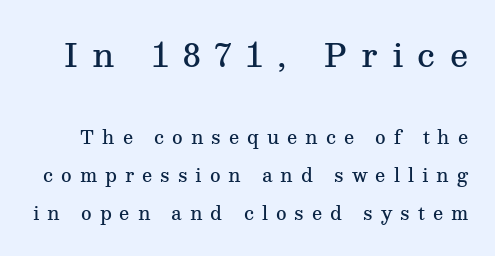
Q: Is the text bold? A: Semi-bold.
Q: Is the text italic (slanted)? A: No, it is upright.
Q: Is the typeface a serif or a sans-serif typeface? A: Serif.
Q: Is the text underlined? A: No.
Q: Is the spacing between letters normal or unusually wide? A: Unusually wide.
Q: Is the spacing between lines tight, normal or loose? A: Loose.
Q: Which block of text is set in a larger size, the first (top) or the second (bottom)? A: The first (top) one.
Q: Width (condensed, normal, or wide)? A: Normal.
Q: Stroke contrast? A: Medium.
Q: x-height? A: Medium.
Q: Monospaced? A: No.
